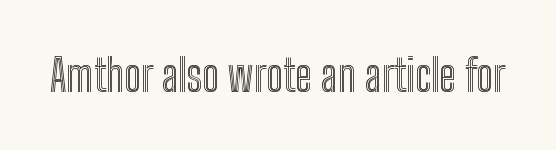
{"italic": "no", "width": "condensed", "x_height": "medium", "monospaced": "no", "underline": "no", "letter_spacing": "normal", "letter_spacing_em": 0.0, "glyph_px": 44}
